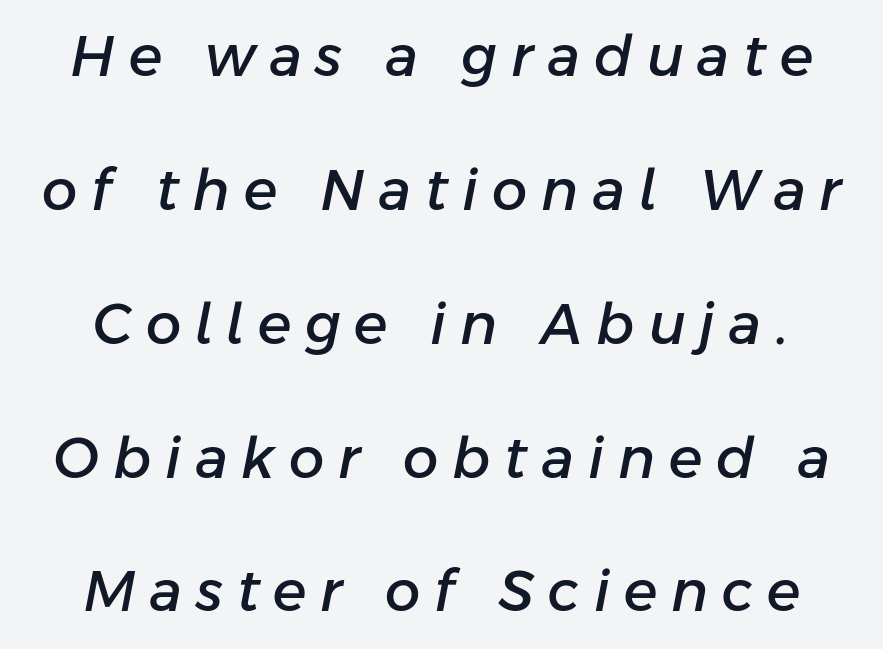
{"italic": "yes", "lean": "right", "slant_degrees": 11, "width": "normal", "stroke_contrast": "low", "x_height": "medium", "monospaced": "no", "underline": "no", "line_spacing": "loose", "line_spacing_ratio": 2.39, "letter_spacing": "wide", "letter_spacing_em": 0.25, "glyph_px": 56}
